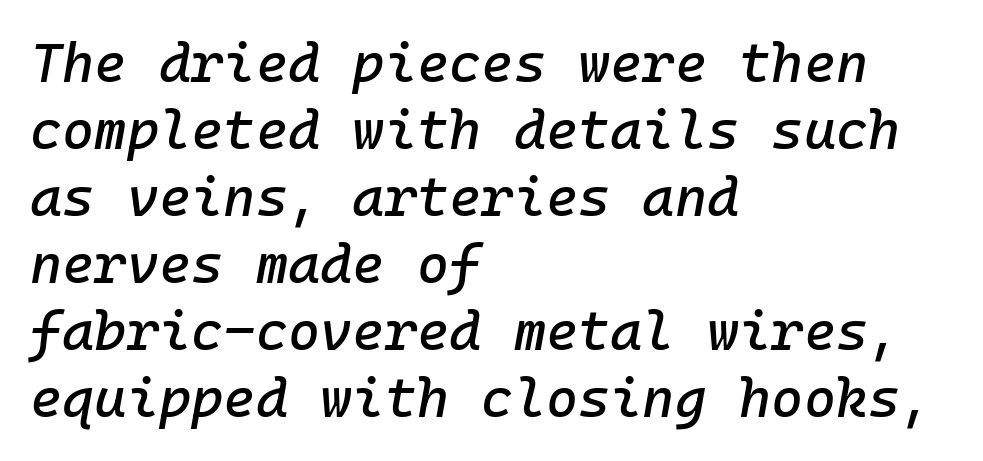
This sample uses plain, unmodified letter spacing. Layout note: lines flush left. Lines of text with bare space underneath. Italic? Definitely — the glyphs are oblique.
